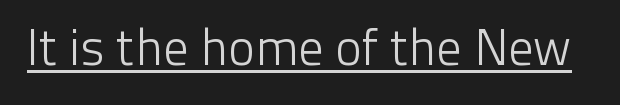
{"serif": "no", "italic": "no", "bold": "no", "weight": "light", "width": "normal", "stroke_contrast": "low", "x_height": "medium", "monospaced": "no", "underline": "yes", "letter_spacing": "normal", "letter_spacing_em": 0.0, "glyph_px": 50}
